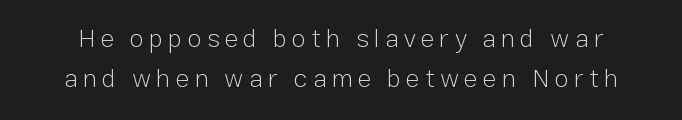
Q: Is the text bold? A: No.
Q: Is the text italic (slanted)? A: No, it is upright.
Q: Is the text underlined? A: No.
Q: Is the spacing between letters normal or unusually wide? A: Unusually wide.
Q: Is the spacing between lines tight, normal or loose? A: Normal.
